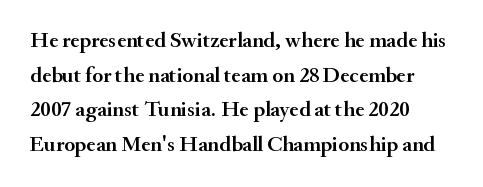
The image shows 22 px text type, upright; set left-aligned, normal line spacing (1.57x), normal letter spacing, not underlined.
